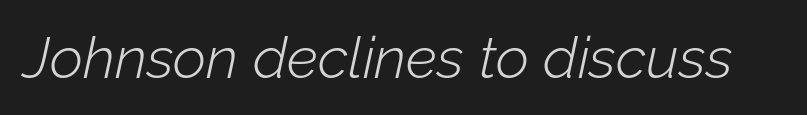
The image shows 58 px light type, italic (leaning right); set normal letter spacing, not underlined; low stroke contrast and a medium x-height.
